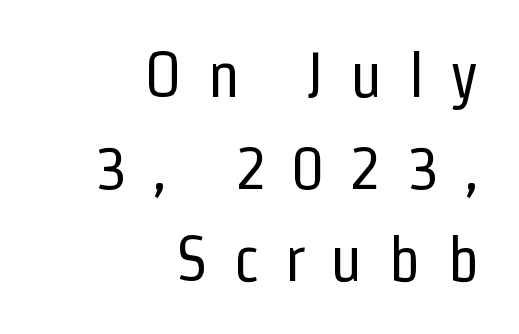
The lettering holds an erect, upright posture throughout. Notice how descenders clear the ascenders below comfortably — that's standard leading. The space directly below the letters is spotless. Each stroke keeps to a modest, everyday thickness or less.
